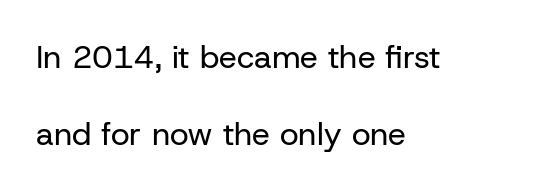
Line beginnings align vertically; line endings do not. When letters stand straight like this, we call the style roman or upright. Baseline-to-baseline distance is far greater than the letter height. Observe the ordinary spacing: letters are neighbours, not strangers. Nobody drew a line under any word here. Stem width sits at or under what a default text font uses.
